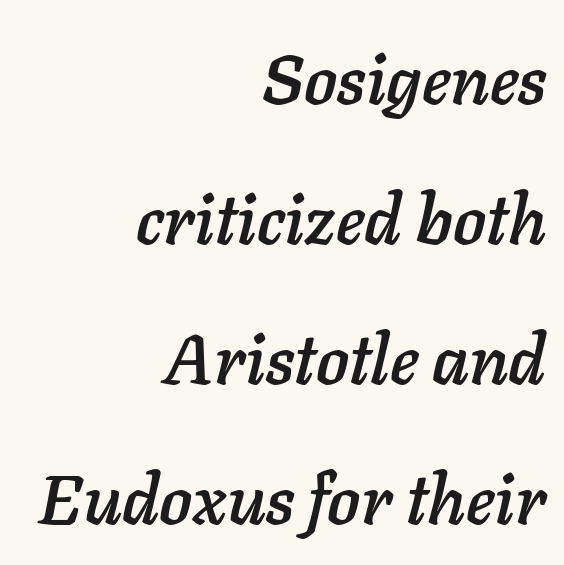
{"italic": "yes", "lean": "right", "slant_degrees": 11, "width": "normal", "stroke_contrast": "low", "x_height": "medium", "monospaced": "no", "underline": "no", "align": "right", "line_spacing": "loose", "line_spacing_ratio": 2.03, "letter_spacing": "normal", "letter_spacing_em": 0.0, "glyph_px": 69}
